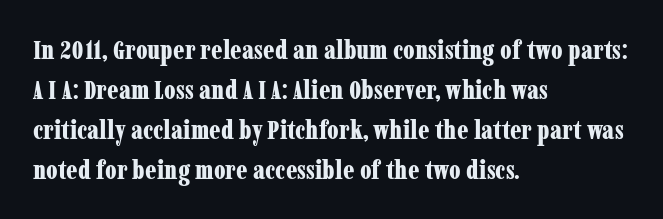
A student would call this left alignment; a typographer would say flush left, rag right. Lines of text with bare space underneath. Does the weight exceed regular? Yes, all the way to bold. Posture: vertical. The rows are spaced the way most documents space them. In terms of letterspacing, this is plain default setting.
